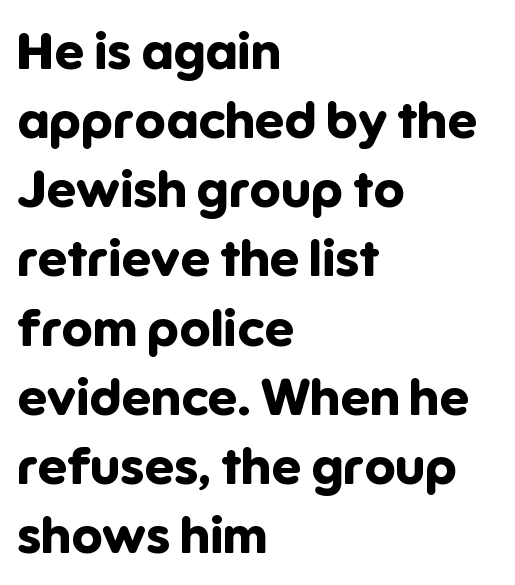
Each word holds together tightly as a unit, with standard inter-letter gaps. Think of a printed novel: that variable character pitch is what you see here. The zone under the glyphs is completely vacant. It's the straight-up-and-down kind of type. Does the copy run flush right? No — it runs flush left. Look at the stroke-to-counter ratio: heavy, a bold.
